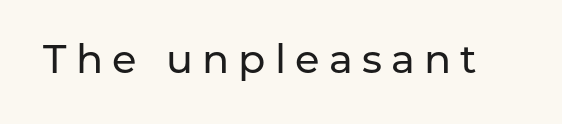
{"serif": "no", "italic": "no", "width": "normal", "stroke_contrast": "low", "x_height": "medium", "monospaced": "no", "underline": "no", "letter_spacing": "wide", "letter_spacing_em": 0.23, "glyph_px": 40}
